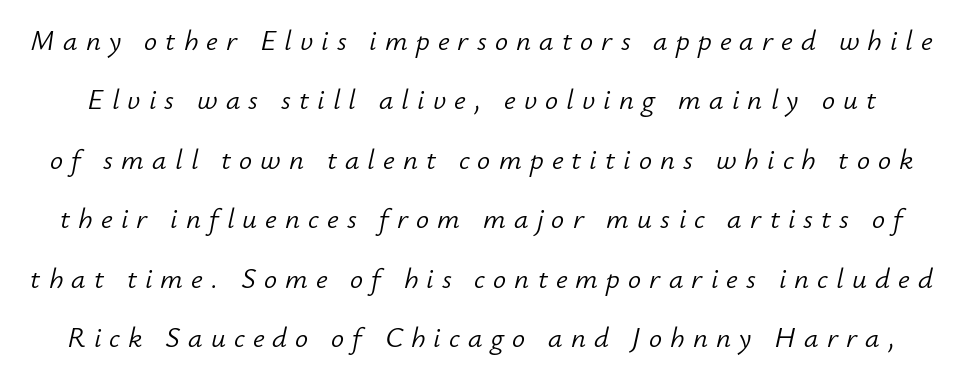
The image shows 29 px light type, italic (leaning right); set loose line spacing (2.05x), unusually wide letter spacing (+0.28 em), not underlined; low stroke contrast and a small x-height.
